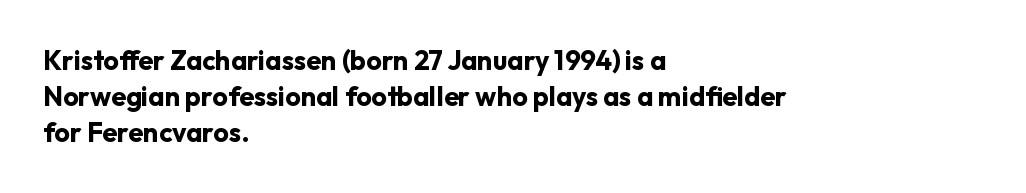
Is there much room between lines? A standard amount, neither cramped nor airy. This rendering features lettering with no underline. The typography opts for an upright posture over an oblique one. Standard letterfit; no display-style spreading of the glyphs. Line starts are locked; line ends wander. Heavy-handed strokes throughout: this text is bold.
